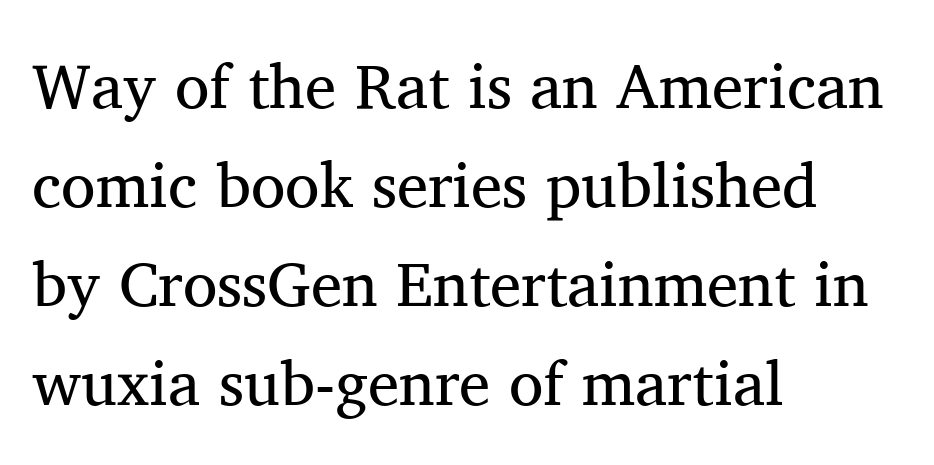
The image shows 63 px regular-weight serif type, upright; set left-aligned, normal line spacing (1.57x), normal letter spacing, not underlined; medium stroke contrast and a medium x-height.
